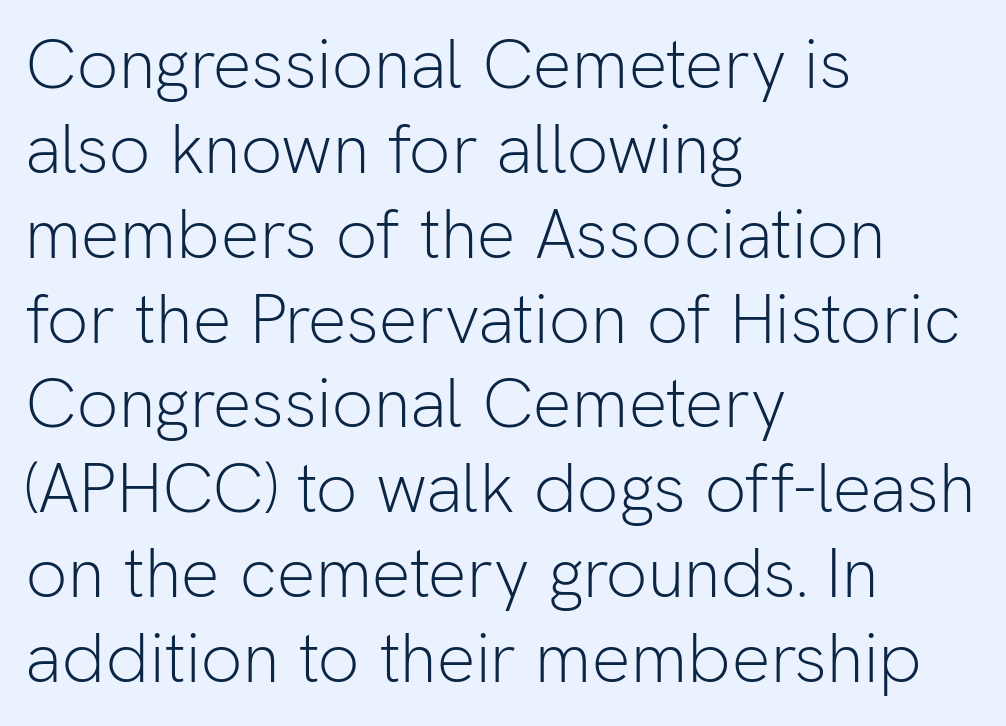
Q: Is the text bold? A: No.
Q: Is the text italic (slanted)? A: No, it is upright.
Q: Is the typeface a serif or a sans-serif typeface? A: Sans-serif.
Q: Is the text underlined? A: No.
Q: How is the paragraph aligned? A: Left-aligned.
Q: Is the spacing between letters normal or unusually wide? A: Normal.
Q: Width (condensed, normal, or wide)? A: Normal.
Q: Stroke contrast? A: Low.
Q: x-height? A: Medium.
Q: Monospaced? A: No.
